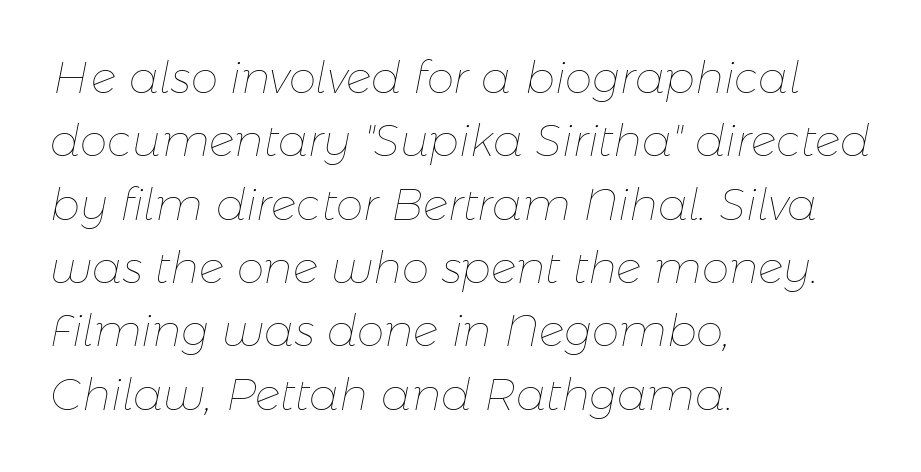
Q: Is the text bold? A: No.
Q: Is the text italic (slanted)? A: Yes, it leans right by about 11 degrees.
Q: Is the text underlined? A: No.
Q: How is the paragraph aligned? A: Left-aligned.
Q: Is the spacing between letters normal or unusually wide? A: Normal.
Q: Is the spacing between lines tight, normal or loose? A: Normal.
Q: Width (condensed, normal, or wide)? A: Normal.
Q: Stroke contrast? A: Low.
Q: x-height? A: Medium.
Q: Monospaced? A: No.
